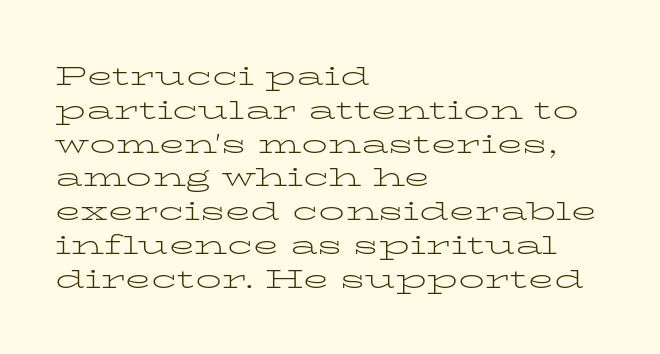
Descenders are the only things crossing below the line. Vertical strokes here are truly vertical. Compared with typical paragraphs, the rows here are spaced about the same. The setting favours the left margin, as ordinary paragraphs usually do.
